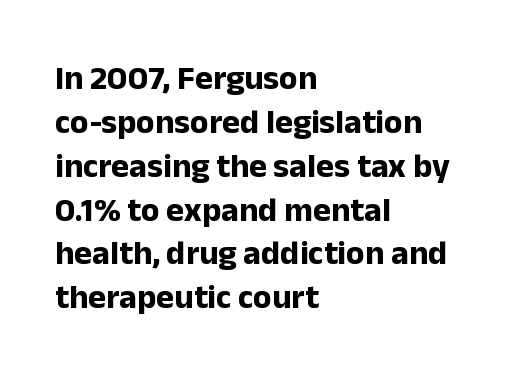
Q: Is the text bold? A: Yes.
Q: Is the text italic (slanted)? A: No, it is upright.
Q: Is the typeface a serif or a sans-serif typeface? A: Sans-serif.
Q: Is the text underlined? A: No.
Q: How is the paragraph aligned? A: Left-aligned.
Q: Is the spacing between letters normal or unusually wide? A: Normal.
Q: Is the spacing between lines tight, normal or loose? A: Normal.
Q: Width (condensed, normal, or wide)? A: Normal.
Q: Stroke contrast? A: Low.
Q: x-height? A: Medium.
Q: Monospaced? A: No.
